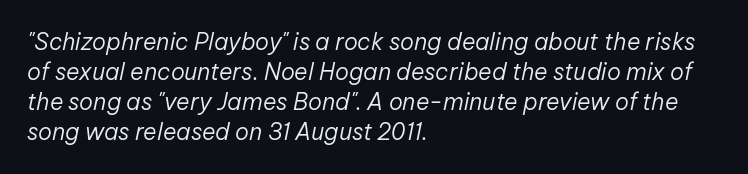
The image shows 23 px text type, italic (leaning right); set left-aligned, normal line spacing (1.3x), normal letter spacing, not underlined.
